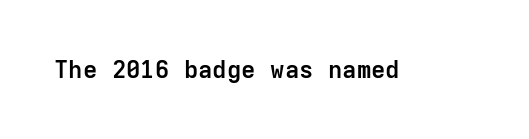
{"italic": "no", "bold": "yes", "underline": "no", "letter_spacing": "normal", "letter_spacing_em": 0.0, "glyph_px": 24}
